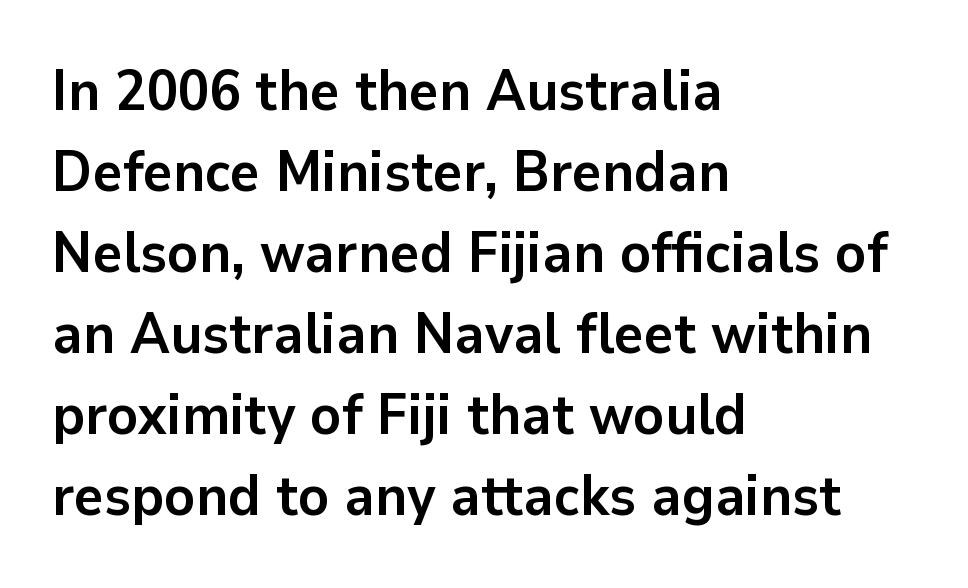
Q: Is the text bold? A: Yes.
Q: Is the text italic (slanted)? A: No, it is upright.
Q: Is the typeface a serif or a sans-serif typeface? A: Sans-serif.
Q: Is the text underlined? A: No.
Q: How is the paragraph aligned? A: Left-aligned.
Q: Is the spacing between letters normal or unusually wide? A: Normal.
Q: Is the spacing between lines tight, normal or loose? A: Normal.
Q: Width (condensed, normal, or wide)? A: Normal.
Q: Stroke contrast? A: Low.
Q: x-height? A: Medium.
Q: Monospaced? A: No.
